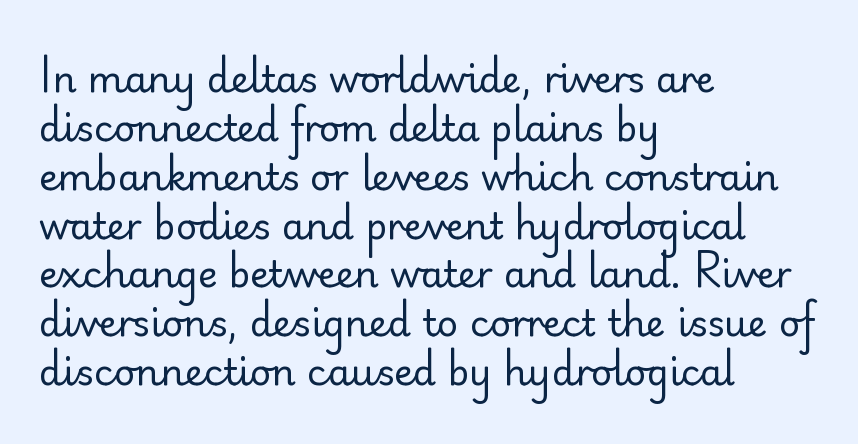
Q: Is the text bold? A: No.
Q: Is the text italic (slanted)? A: No, it is upright.
Q: Is the typeface a serif or a sans-serif typeface? A: Sans-serif.
Q: Is the text underlined? A: No.
Q: How is the paragraph aligned? A: Left-aligned.
Q: Is the spacing between letters normal or unusually wide? A: Normal.
Q: Is the spacing between lines tight, normal or loose? A: Normal.
Q: Width (condensed, normal, or wide)? A: Normal.
Q: Stroke contrast? A: Low.
Q: x-height? A: Small.
Q: Monospaced? A: No.
